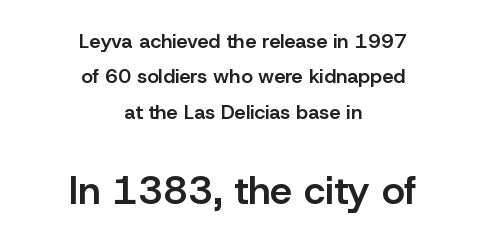
The image shows 39 px semibold sans-serif type, upright; set centered, line spacing 1.77x, normal letter spacing, not underlined; the second (bottom) block is 1.95x larger; low stroke contrast and a medium x-height.
